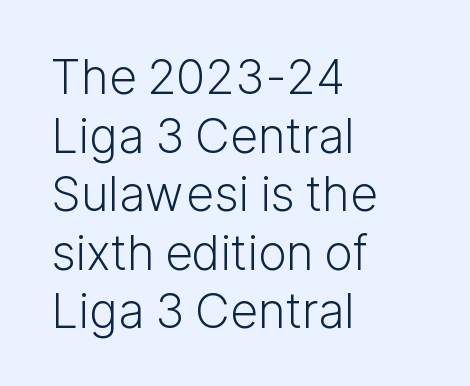
The image shows 48 px light sans-serif type, upright; set left-aligned, line spacing 1.22x, normal letter spacing, not underlined; low stroke contrast and a medium x-height.
